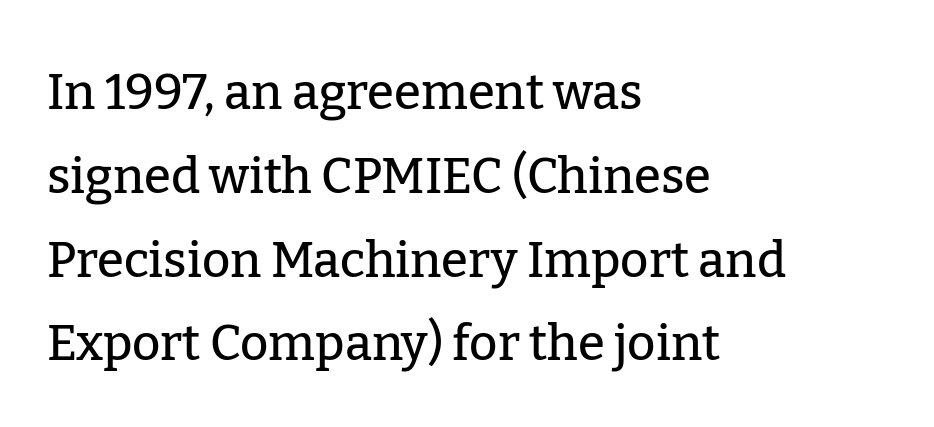
{"serif": "yes", "italic": "no", "width": "normal", "stroke_contrast": "low", "x_height": "medium", "monospaced": "no", "underline": "no", "align": "left", "line_spacing_ratio": 1.71, "letter_spacing": "normal", "letter_spacing_em": 0.0, "glyph_px": 49}
